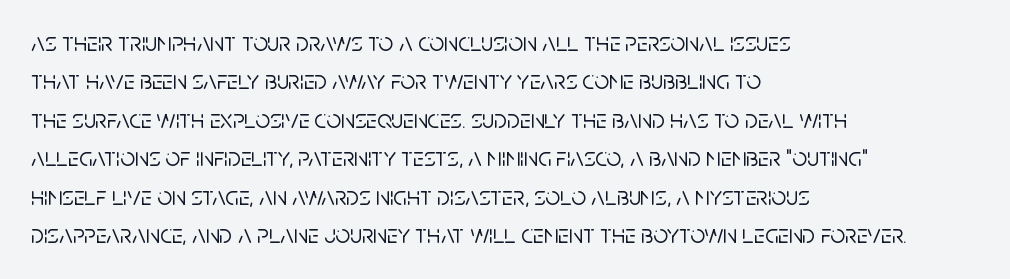
These lines keep a tight, regular rhythm from letter to letter. A student would call this left alignment; a typographer would say flush left, rag right. Descenders are the only things crossing below the line. Evenly set lines give the paragraph a standard silhouette. Ordinary non-slanted type is in use.
